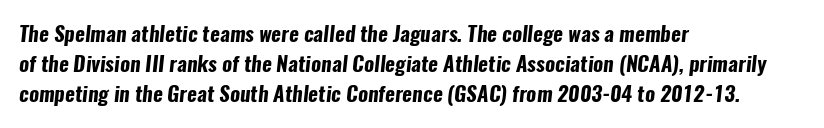
There is no visible air inserted between adjacent glyphs. The text block is weighted toward the left margin, trailing off unevenly rightward. Words float on clear page, feet unadorned. Vertical spacing — default. Students, this is bold: see how much ink each stroke carries.
